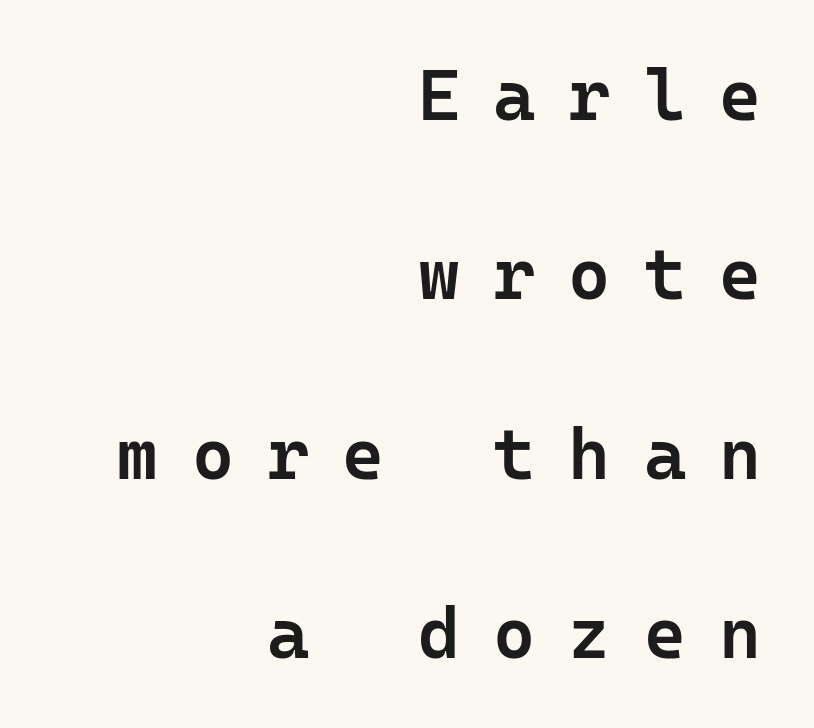
Stroke terminals: plain, sans-serif. Think of a typewriter: that constant character pitch is what you see here. You can tell it's not italic because the verticals are truly vertical. The ragged edge is on the left, which tells us the setting is flush right. The zone under the glyphs is completely vacant.
